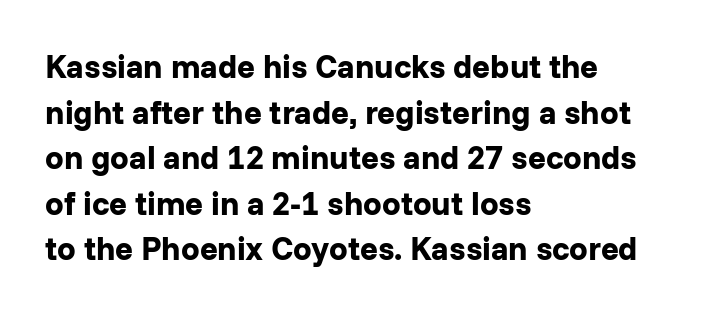
The words here are not underlined. A typesetter would call this leading conventional body-copy spacing. The letters stand straight up with perfectly vertical stems. Grotesque or geometric, the face here clearly has no serifs. Summary of weight: heavy, a full bold. Between one letter and the next there's only the usual sliver of space.
